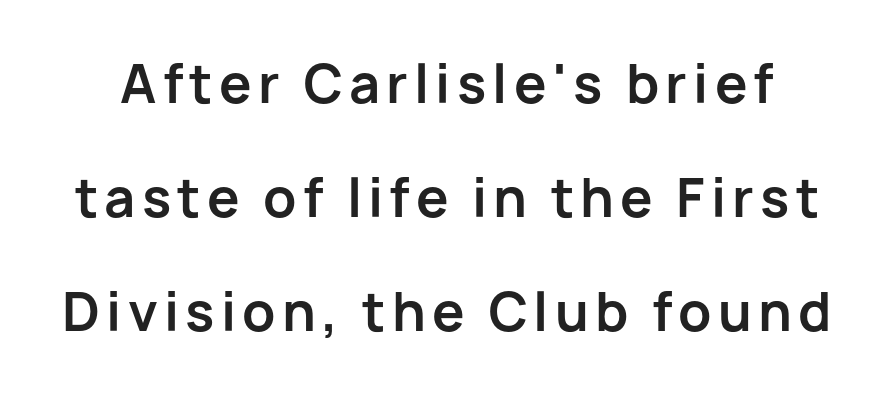
The image shows 52 px bold sans-serif type, upright; set loose line spacing (2.19x), not underlined; low stroke contrast and a medium x-height.
